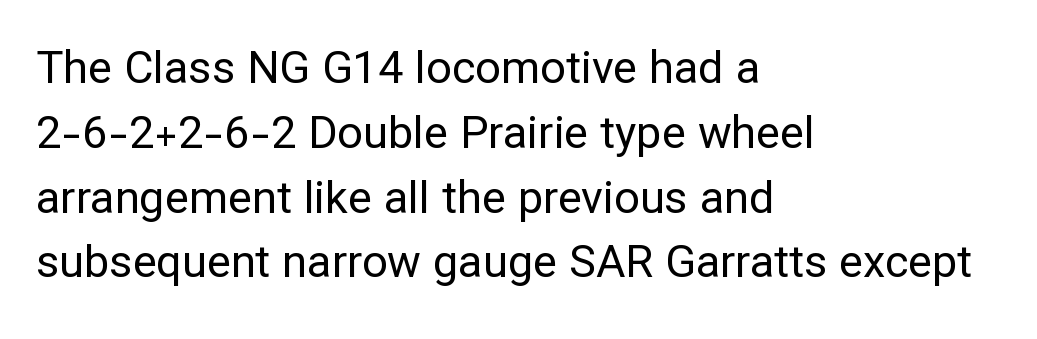
Do the characters align in a grid? No, the font is proportional. If you drew a line through each stem, it would be perfectly vertical. What's the leading like? Ordinary, nothing unusual. I'd call this a sans setting — the letters go barefoot.
